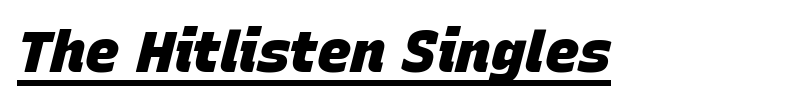
The strokes are fattened all the way to bold. Has an underline been added? It has. Looks like regular typesetting: each glyph gets only the width it needs. Between one letter and the next there's only the usual sliver of space.
